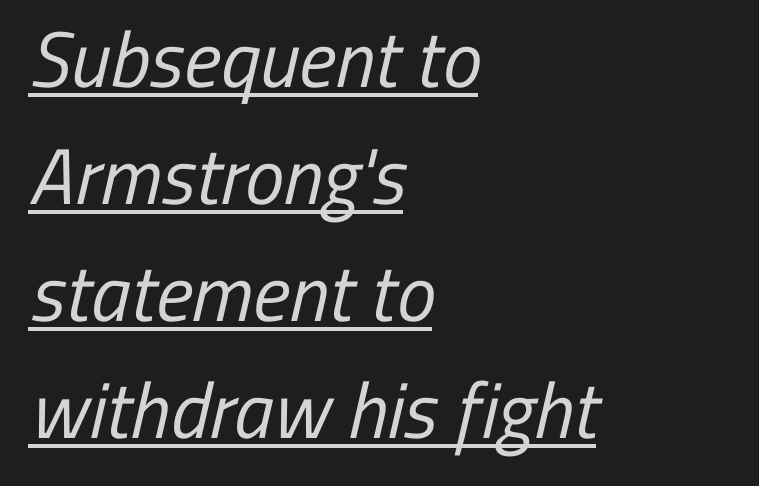
The image shows 79 px regular-weight, condensed sans-serif type; set left-aligned, normal line spacing (1.48x), normal letter spacing, underlined; low stroke contrast and a medium x-height.
